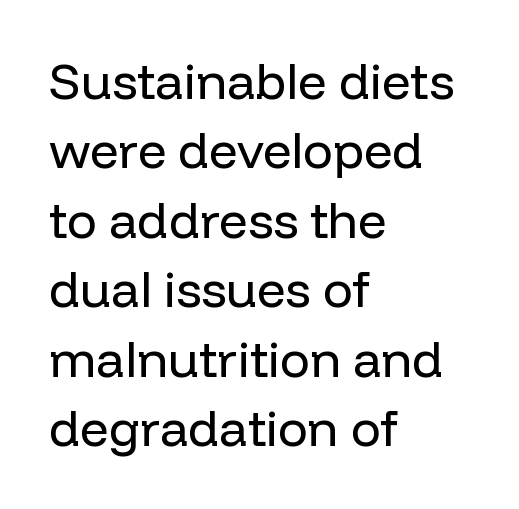
Interline gaps are of average width in this sample. Does the copy run flush right? No — it runs flush left. Think of a printed novel: that variable character pitch is what you see here. Does extra space separate the letters? No, they use regular spacing. Designer's note — italics off, roman on. The string is rendered with underlining switched off.
